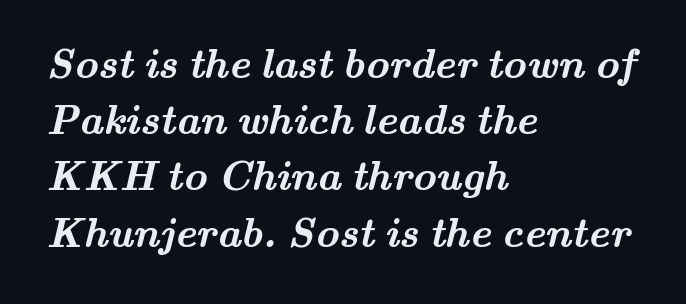
Q: Is the text bold? A: Yes.
Q: Is the typeface a serif or a sans-serif typeface? A: Serif.
Q: Is the text underlined? A: No.
Q: How is the paragraph aligned? A: Left-aligned.
Q: Is the spacing between letters normal or unusually wide? A: Normal.
Q: Is the spacing between lines tight, normal or loose? A: Normal.
Q: Width (condensed, normal, or wide)? A: Wide.
Q: Stroke contrast? A: Medium.
Q: x-height? A: Small.
Q: Monospaced? A: No.
